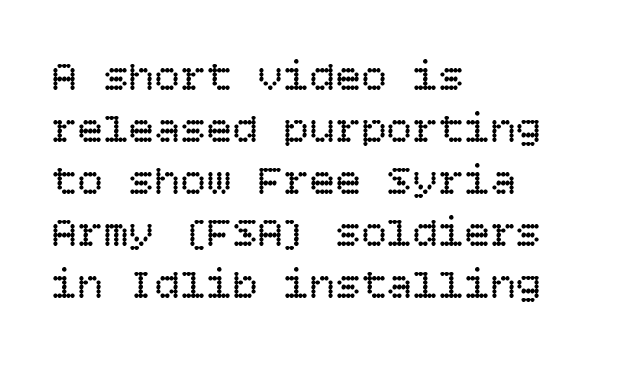
Q: Is the text bold? A: No.
Q: Is the text italic (slanted)? A: No, it is upright.
Q: Is the text underlined? A: No.
Q: How is the paragraph aligned? A: Left-aligned.
Q: Is the spacing between letters normal or unusually wide? A: Normal.
Q: Width (condensed, normal, or wide)? A: Normal.
Q: Stroke contrast? A: Low.
Q: x-height? A: Large.
